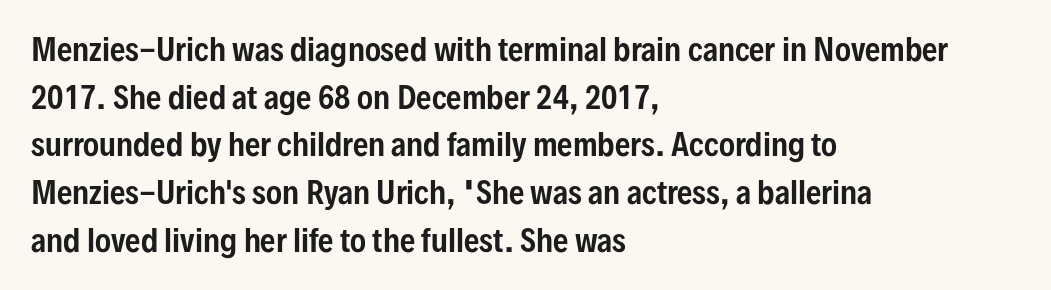
Q: Is the text italic (slanted)? A: No, it is upright.
Q: Is the typeface a serif or a sans-serif typeface? A: Sans-serif.
Q: Is the text underlined? A: No.
Q: How is the paragraph aligned? A: Left-aligned.
Q: Is the spacing between letters normal or unusually wide? A: Normal.
Q: Is the spacing between lines tight, normal or loose? A: Normal.
Q: Width (condensed, normal, or wide)? A: Condensed.
Q: Stroke contrast? A: Low.
Q: x-height? A: Medium.
Q: Monospaced? A: No.
